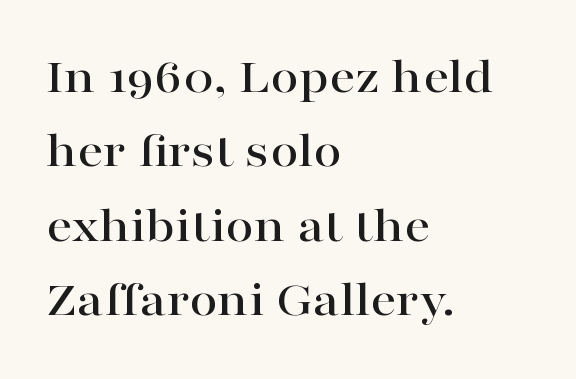
Q: Is the text italic (slanted)? A: No, it is upright.
Q: Is the typeface a serif or a sans-serif typeface? A: Serif.
Q: Is the text underlined? A: No.
Q: How is the paragraph aligned? A: Left-aligned.
Q: Is the spacing between letters normal or unusually wide? A: Normal.
Q: Is the spacing between lines tight, normal or loose? A: Normal.
Q: Width (condensed, normal, or wide)? A: Wide.
Q: Stroke contrast? A: High.
Q: x-height? A: Medium.
Q: Monospaced? A: No.
